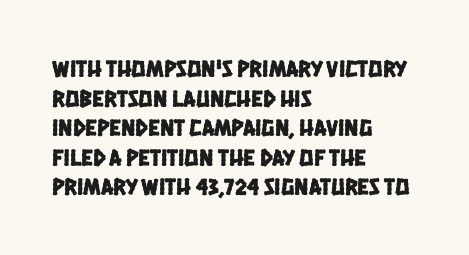
Q: Is the text underlined? A: No.
Q: How is the paragraph aligned? A: Left-aligned.
Q: Is the spacing between letters normal or unusually wide? A: Normal.
